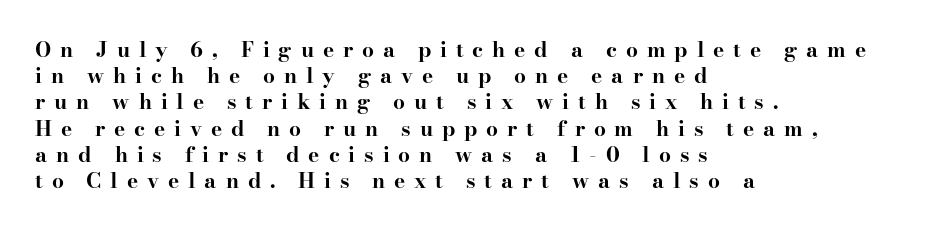
Q: Is the text bold? A: Yes.
Q: Is the text italic (slanted)? A: No, it is upright.
Q: Is the text underlined? A: No.
Q: How is the paragraph aligned? A: Left-aligned.
Q: Is the spacing between letters normal or unusually wide? A: Unusually wide.
Q: Is the spacing between lines tight, normal or loose? A: Normal.
